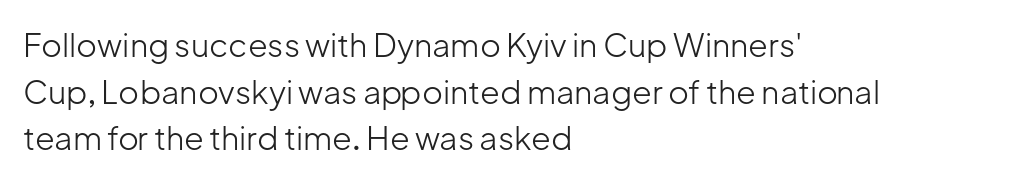
Note the varied advance widths — an 'i' is clearly narrower than an 'm'. One glance says typical: line gaps are just what's usual. The letters look calm and open, with moderate or lighter stems. The gaps between neighbouring characters are ordinary and unremarkable. This is sans-serif lettering, the kind often seen on screens and signage. Line starts are locked; line ends wander.
